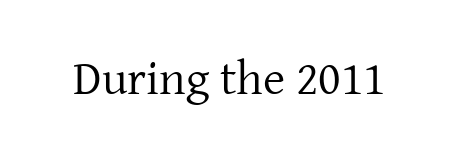
Q: Is the text bold? A: No.
Q: Is the text italic (slanted)? A: No, it is upright.
Q: Is the typeface a serif or a sans-serif typeface? A: Serif.
Q: Is the text underlined? A: No.
Q: Is the spacing between letters normal or unusually wide? A: Normal.
Q: Width (condensed, normal, or wide)? A: Normal.
Q: Stroke contrast? A: Low.
Q: x-height? A: Medium.
Q: Monospaced? A: No.
